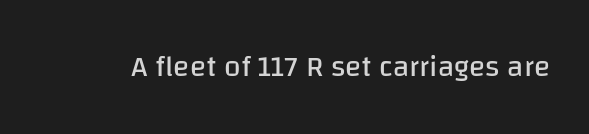
Q: Is the text bold? A: No.
Q: Is the text italic (slanted)? A: No, it is upright.
Q: Is the typeface a serif or a sans-serif typeface? A: Sans-serif.
Q: Is the text underlined? A: No.
Q: Is the spacing between letters normal or unusually wide? A: Normal.
Q: Width (condensed, normal, or wide)? A: Normal.
Q: Stroke contrast? A: Low.
Q: x-height? A: Large.
Q: Monospaced? A: No.
